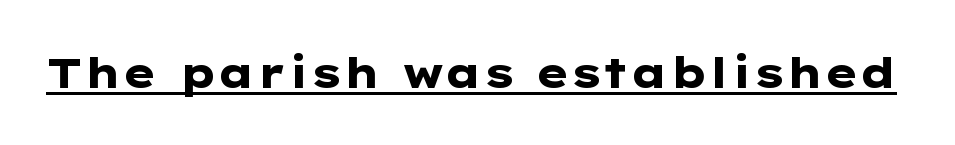
The image shows 42 px heavy, wide sans-serif type, upright; set normal letter spacing, underlined; low stroke contrast and a medium x-height.
